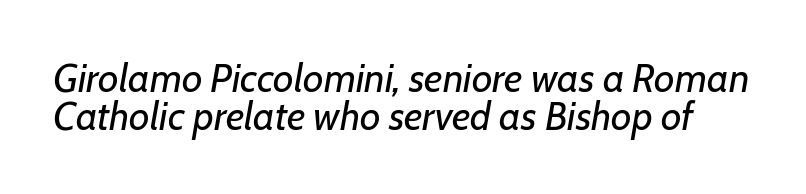
{"italic": "yes", "lean": "right", "slant_degrees": 7, "bold": "no", "weight": "regular", "width": "normal", "stroke_contrast": "low", "x_height": "medium", "monospaced": "no", "underline": "no", "line_spacing": "tight", "line_spacing_ratio": 0.96, "letter_spacing": "normal", "letter_spacing_em": 0.0, "glyph_px": 40}
